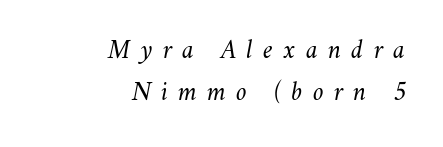
Each new line begins a customary step beneath the previous one. You could only call the tracking loose — the letters float apart. Horizontally, the lines are justified to the trailing edge only. The glyphs are unaccompanied by any horizontal stroke below them. The glyphs look as if they've been sheared to an angle.
